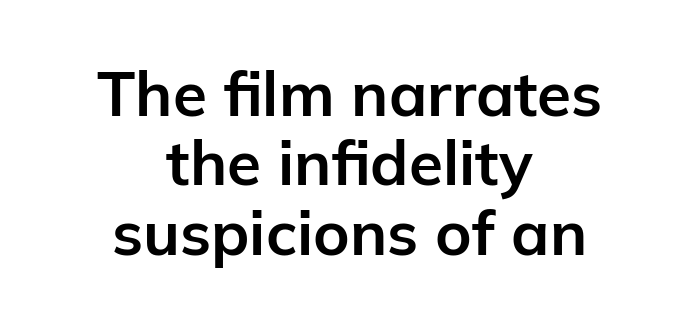
Q: Is the text bold? A: Yes.
Q: Is the text italic (slanted)? A: No, it is upright.
Q: Is the typeface a serif or a sans-serif typeface? A: Sans-serif.
Q: Is the text underlined? A: No.
Q: How is the paragraph aligned? A: Centered.
Q: Is the spacing between letters normal or unusually wide? A: Normal.
Q: Is the spacing between lines tight, normal or loose? A: Tight.
Q: Width (condensed, normal, or wide)? A: Normal.
Q: Stroke contrast? A: Low.
Q: x-height? A: Medium.
Q: Monospaced? A: No.
